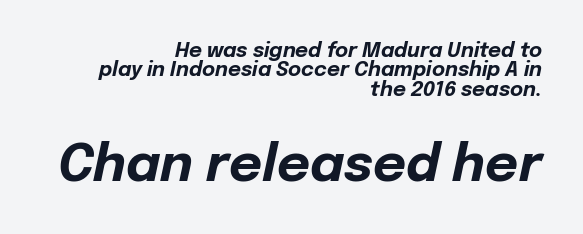
Q: Is the text bold? A: Yes.
Q: Is the text italic (slanted)? A: Yes, it leans right by about 12 degrees.
Q: Is the text underlined? A: No.
Q: How is the paragraph aligned? A: Right-aligned.
Q: Is the spacing between letters normal or unusually wide? A: Normal.
Q: Is the spacing between lines tight, normal or loose? A: Tight.
Q: Which block of text is set in a larger size, the first (top) or the second (bottom)? A: The second (bottom) one.
Q: Width (condensed, normal, or wide)? A: Normal.
Q: Stroke contrast? A: Low.
Q: x-height? A: Medium.
Q: Monospaced? A: No.
